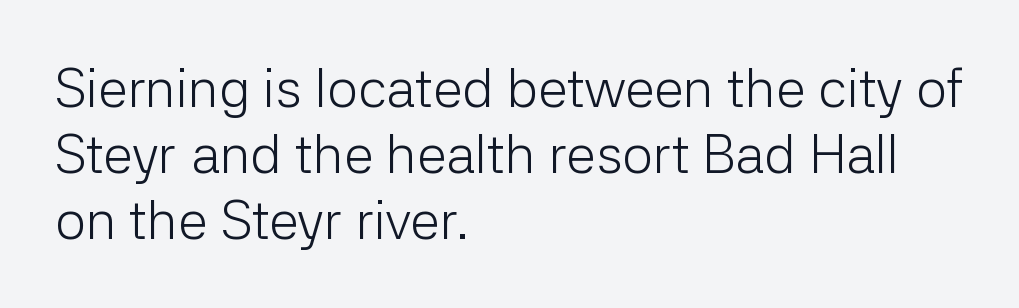
{"serif": "no", "italic": "no", "bold": "no", "weight": "light", "width": "normal", "stroke_contrast": "low", "x_height": "medium", "monospaced": "no", "underline": "no", "align": "left", "line_spacing_ratio": 1.22, "letter_spacing": "normal", "letter_spacing_em": 0.0, "glyph_px": 54}
